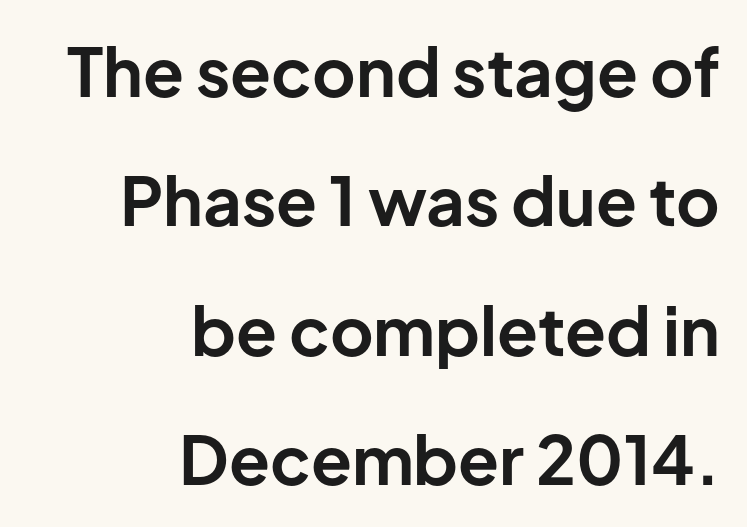
{"serif": "no", "italic": "no", "bold": "yes", "weight": "bold", "width": "normal", "stroke_contrast": "low", "x_height": "medium", "monospaced": "no", "underline": "no", "align": "right", "line_spacing": "loose", "line_spacing_ratio": 1.93, "letter_spacing": "normal", "letter_spacing_em": 0.0, "glyph_px": 67}
